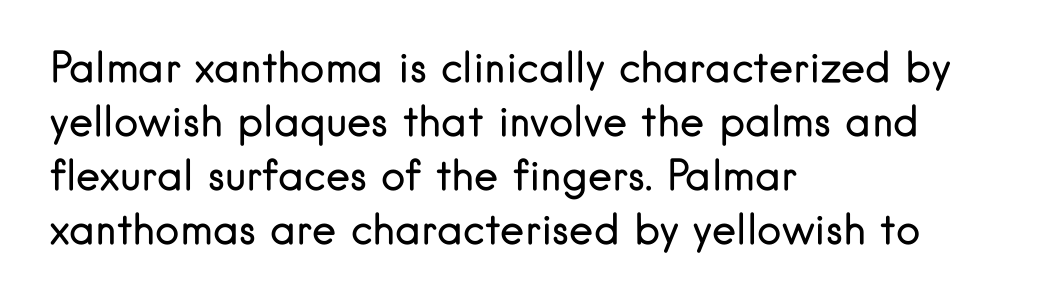
The image shows 41 px regular-weight sans-serif type, upright; set left-aligned, normal line spacing (1.32x), normal letter spacing, not underlined; low stroke contrast and a small x-height.
